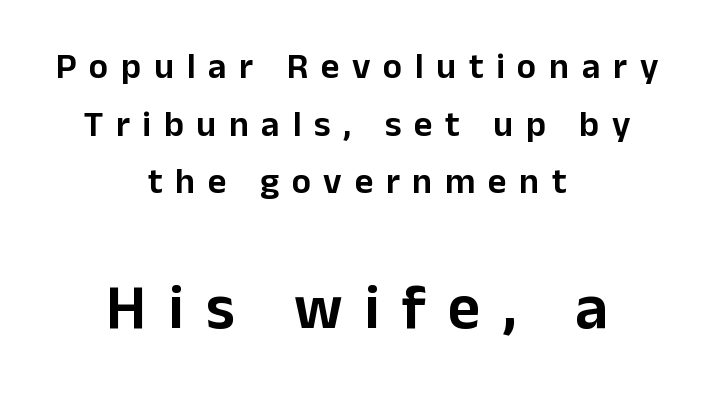
Descenders hang freely into open space. Evenly set lines give the paragraph a standard silhouette. The block sitting lower on the canvas is the one with enlarged characters. Is the block centered? Yes — each line is placed symmetrically about the middle.
